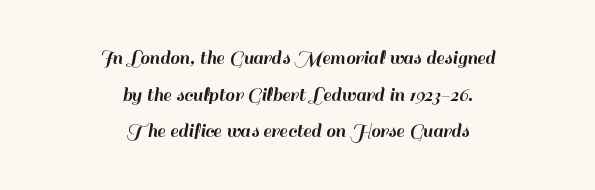
The strip under each line holds only bare page. Alignment: centered. Glyph-to-glyph distance matches everyday printed text.
